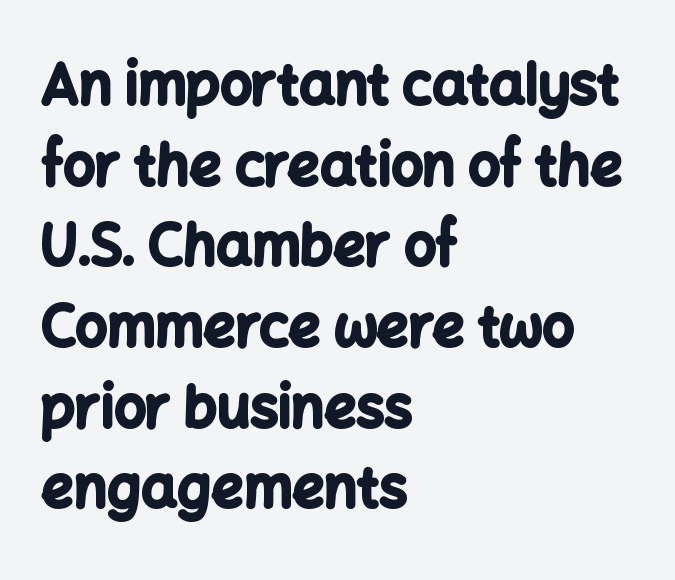
Q: Is the text bold? A: Yes.
Q: Is the text italic (slanted)? A: No, it is upright.
Q: Is the typeface a serif or a sans-serif typeface? A: Sans-serif.
Q: Is the text underlined? A: No.
Q: How is the paragraph aligned? A: Left-aligned.
Q: Is the spacing between letters normal or unusually wide? A: Normal.
Q: Is the spacing between lines tight, normal or loose? A: Normal.
Q: Width (condensed, normal, or wide)? A: Normal.
Q: Stroke contrast? A: Low.
Q: x-height? A: Medium.
Q: Monospaced? A: No.
